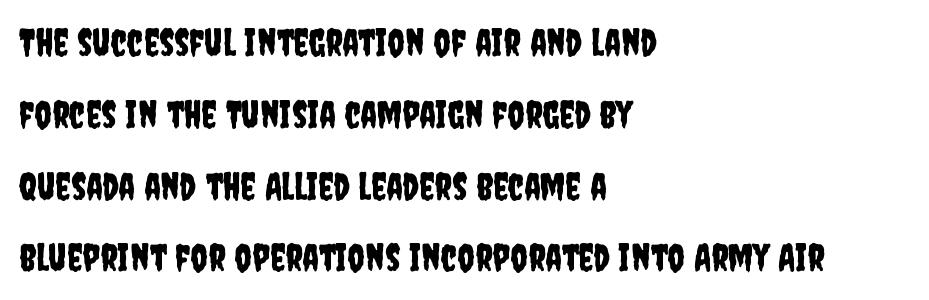
Q: Is the text italic (slanted)? A: No, it is upright.
Q: Is the typeface a serif or a sans-serif typeface? A: Sans-serif.
Q: Is the text underlined? A: No.
Q: How is the paragraph aligned? A: Left-aligned.
Q: Is the spacing between letters normal or unusually wide? A: Normal.
Q: Width (condensed, normal, or wide)? A: Condensed.
Q: Stroke contrast? A: Low.
Q: x-height? A: Large.
Q: Monospaced? A: No.
